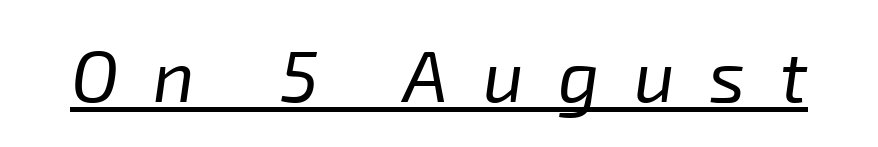
The image shows 72 px regular-weight type, italic (leaning right); set unusually wide letter spacing (+0.48 em), underlined; low stroke contrast and a medium x-height.
